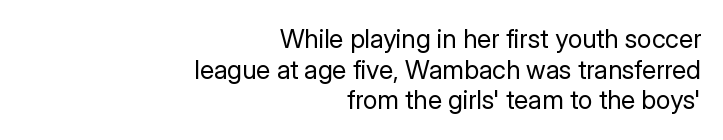
{"italic": "no", "bold": "no", "underline": "no", "align": "right", "line_spacing_ratio": 1.18, "letter_spacing": "normal", "letter_spacing_em": 0.0, "glyph_px": 26}
